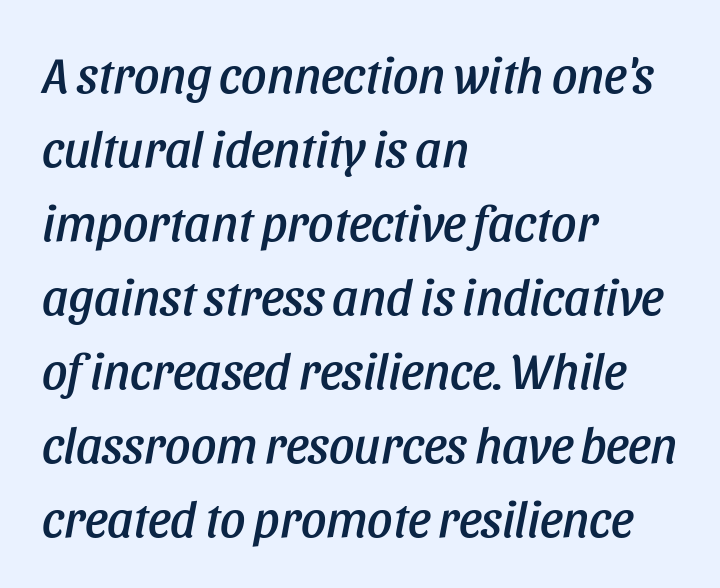
Q: Is the text italic (slanted)? A: Yes, it leans right by about 11 degrees.
Q: Is the text underlined? A: No.
Q: How is the paragraph aligned? A: Left-aligned.
Q: Is the spacing between letters normal or unusually wide? A: Normal.
Q: Is the spacing between lines tight, normal or loose? A: Normal.
Q: Width (condensed, normal, or wide)? A: Condensed.
Q: Stroke contrast? A: Low.
Q: x-height? A: Large.
Q: Monospaced? A: No.
